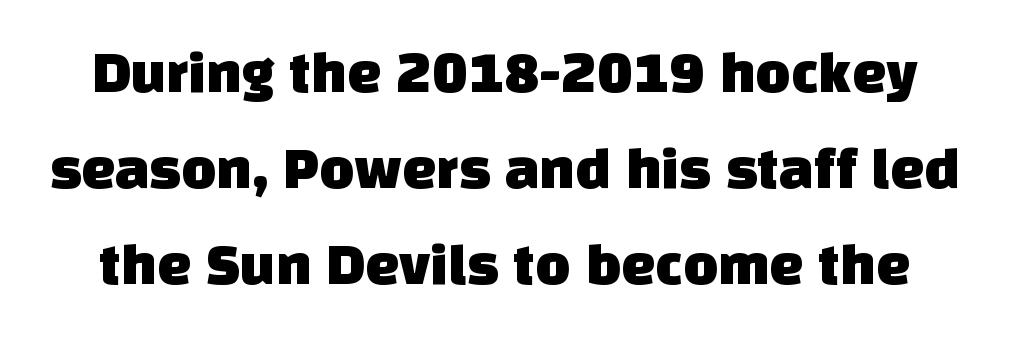
The image shows 60 px sans-serif type; set normal line spacing (1.6x), normal letter spacing, not underlined; low stroke contrast and a large x-height.
